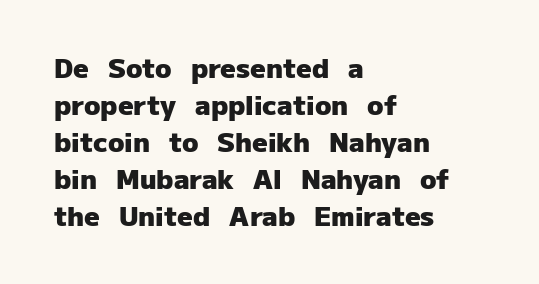
The image shows 27 px bold type, upright; set left-aligned, normal line spacing (1.37x), normal letter spacing, not underlined.
